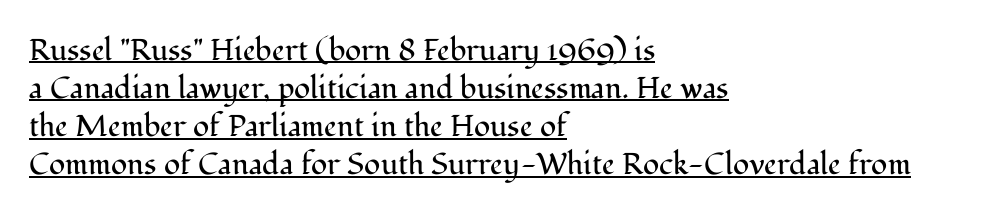
The image shows 30 px regular-weight serif type, upright; set left-aligned, normal line spacing (1.27x), normal letter spacing, underlined; medium stroke contrast and a medium x-height.
